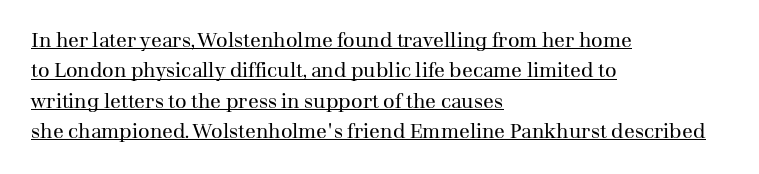
The horizontal fit of the characters is conventional and even. The leading is moderate, giving the passage an even texture. These glyphs show unthickened strokes, regular width or finer. Compared with a centered layout, this one pins lines to the left instead. A typesetter would mark this as roman, not italic. Is there an underline? Yes — a line sits under the letters.
